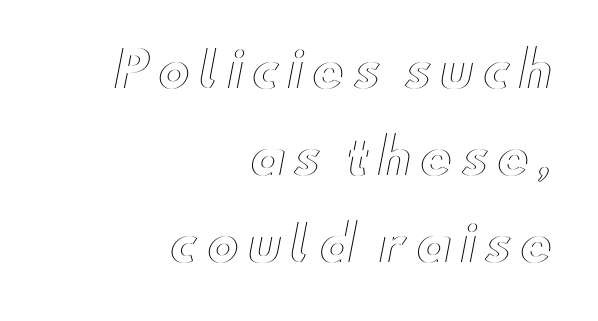
Honestly, there is no underline to notice here at all. Character widths vary here, with narrow letters taking less room than wide ones. Which margin do the lines hug? The right one — the left edge is uneven.
